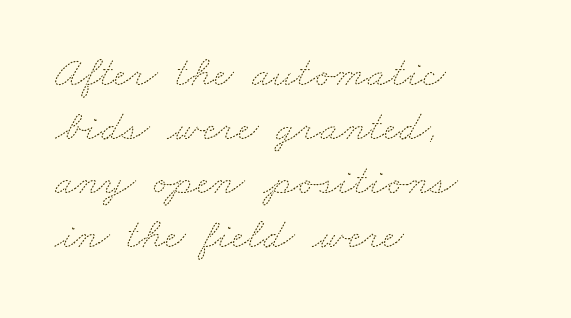
The image shows 44 px thin, wide type; set left-aligned, line spacing 1.23x, normal letter spacing, not underlined; medium stroke contrast and a small x-height.
